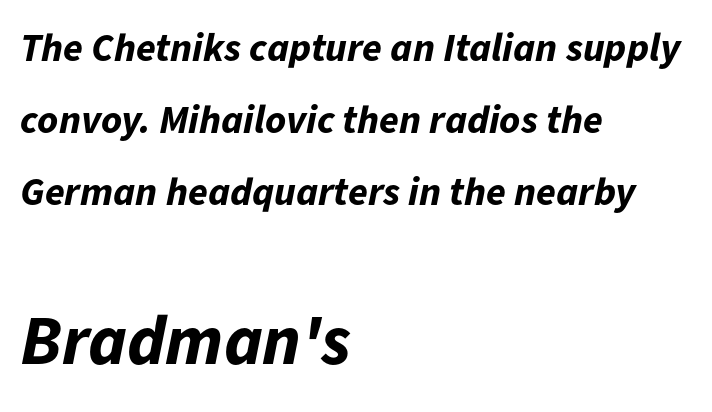
{"italic": "yes", "lean": "right", "slant_degrees": 11, "bold": "yes", "weight": "bold", "width": "normal", "stroke_contrast": "low", "x_height": "medium", "monospaced": "no", "underline": "no", "align": "left", "line_spacing_ratio": 1.8, "letter_spacing": "normal", "letter_spacing_em": 0.0, "larger_block": "second", "size_ratio": 1.75, "glyph_px": 70}
